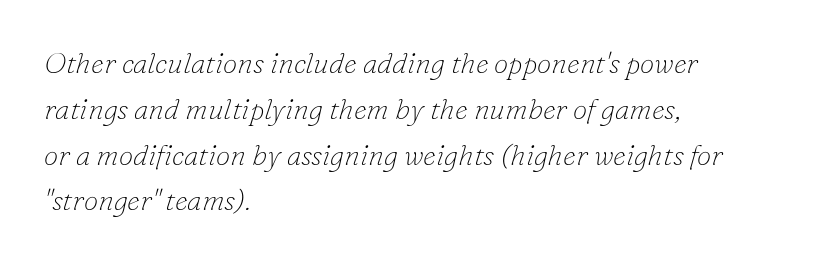
The area under the type is left untouched. In terms of letterform style, serifs are clearly present. What stands out about the letter spacing? Nothing — it is the standard amount. The paragraph shown leans on its left margin.
